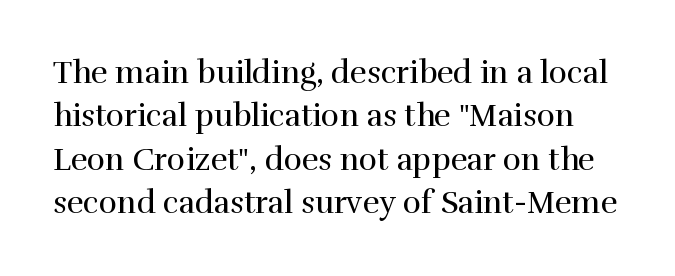
The image shows 31 px regular-weight serif type, upright; set normal line spacing (1.4x), normal letter spacing, not underlined; high stroke contrast and a medium x-height.
